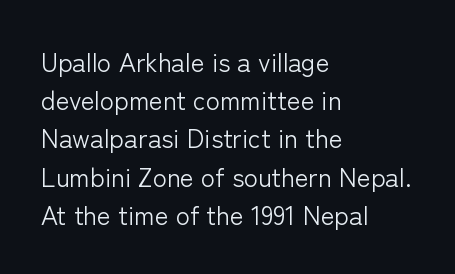
{"italic": "no", "bold": "no", "underline": "no", "align": "left", "line_spacing": "normal", "line_spacing_ratio": 1.47, "letter_spacing": "normal", "letter_spacing_em": 0.0, "glyph_px": 26}
